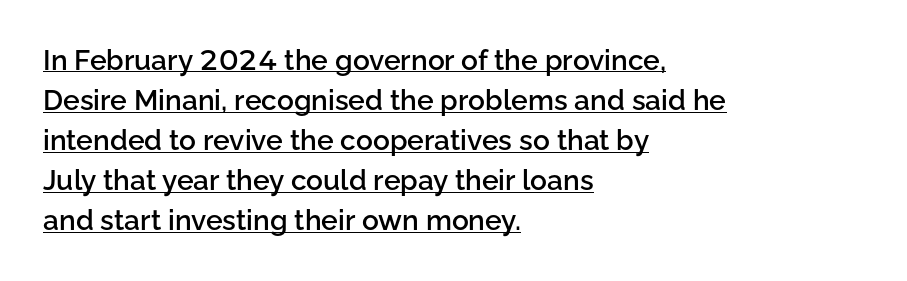
Slightly chunky letters — semibold, I'd say, not full bold. Serif or sans? Sans — the stroke terminals are bare. Underlined type. No italicization has been applied; the sample stays upright.
